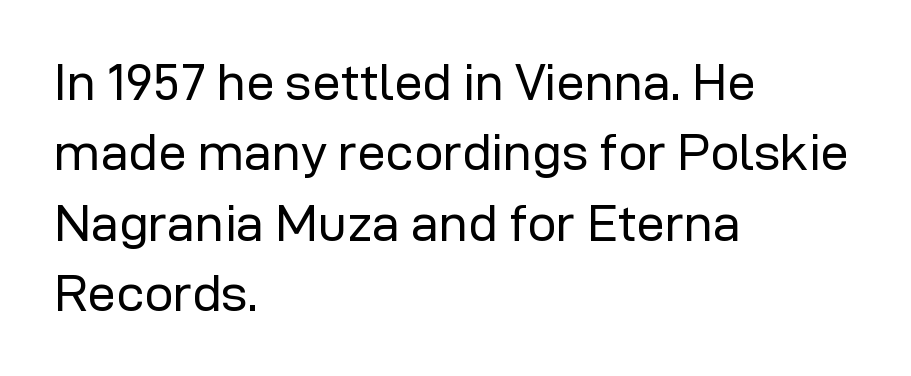
The font's upright variant was chosen for this text. Casual observation: everything's shoved over to the left. The passage shown is typed in a proportional face where columns would drift. No extra tracking has been applied to these lines.
